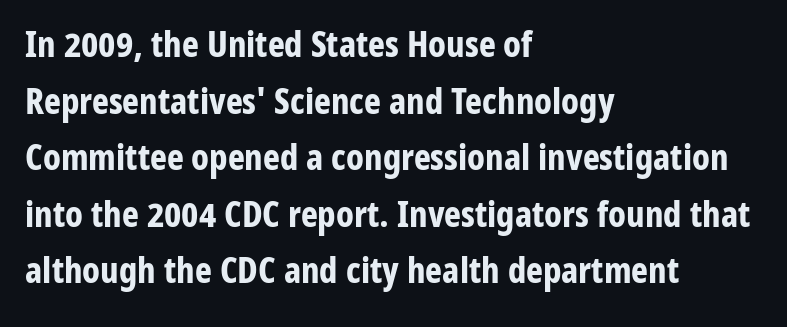
Q: Is the text bold? A: Yes.
Q: Is the text italic (slanted)? A: No, it is upright.
Q: Is the typeface a serif or a sans-serif typeface? A: Sans-serif.
Q: Is the text underlined? A: No.
Q: How is the paragraph aligned? A: Left-aligned.
Q: Is the spacing between letters normal or unusually wide? A: Normal.
Q: Is the spacing between lines tight, normal or loose? A: Normal.
Q: Width (condensed, normal, or wide)? A: Condensed.
Q: Stroke contrast? A: Low.
Q: x-height? A: Medium.
Q: Monospaced? A: No.
